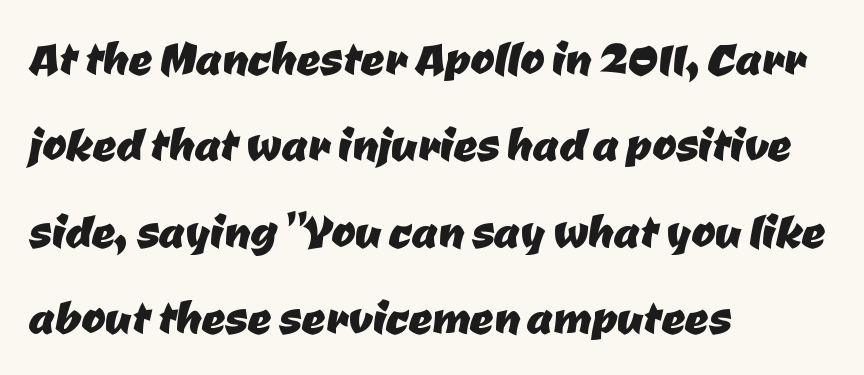
Do the characters align in a grid? No, the font is proportional. Line spacing here is normal. The face used here is rendered with its standard letterfit. No feet cap the strokes, marking this as sans-serif type. Is the block centered? No — it sits flush against the left margin. Clear beneath every line of the passage.
